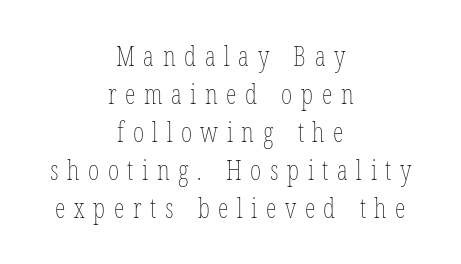
Q: Is the text bold? A: No.
Q: Is the text italic (slanted)? A: No, it is upright.
Q: Is the text underlined? A: No.
Q: How is the paragraph aligned? A: Centered.
Q: Is the spacing between letters normal or unusually wide? A: Unusually wide.
Q: Is the spacing between lines tight, normal or loose? A: Normal.
